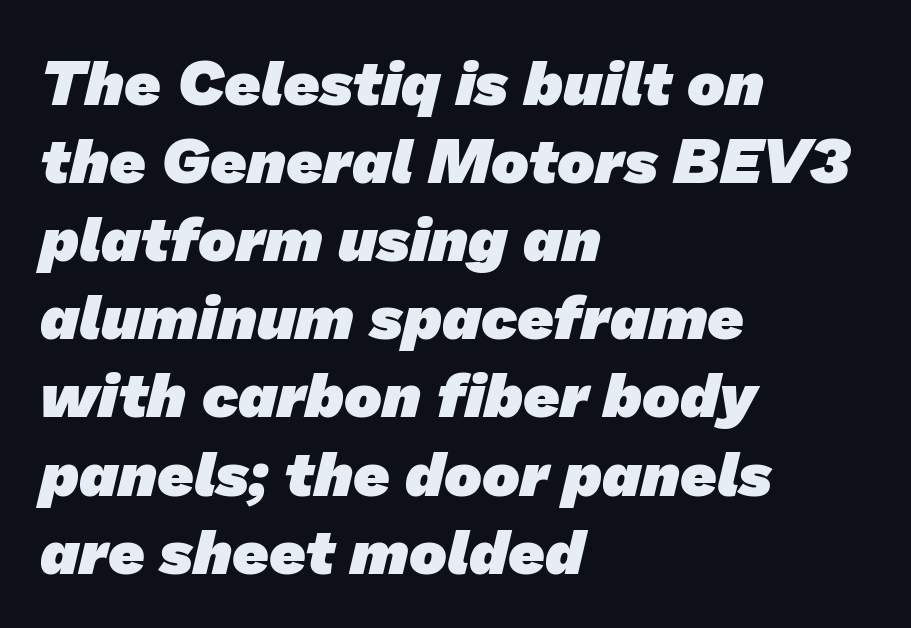
{"serif": "no", "bold": "yes", "weight": "heavy", "width": "normal", "stroke_contrast": "low", "x_height": "medium", "monospaced": "no", "underline": "no", "align": "left", "line_spacing_ratio": 1.24, "letter_spacing": "normal", "letter_spacing_em": 0.0, "glyph_px": 63}
